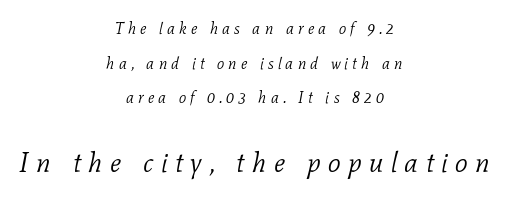
The image shows 28 px light serif type, italic (leaning right); set centered, loose line spacing (2.17x), unusually wide letter spacing (+0.26 em), not underlined; the second (bottom) block is 1.75x larger; low stroke contrast and a medium x-height.
